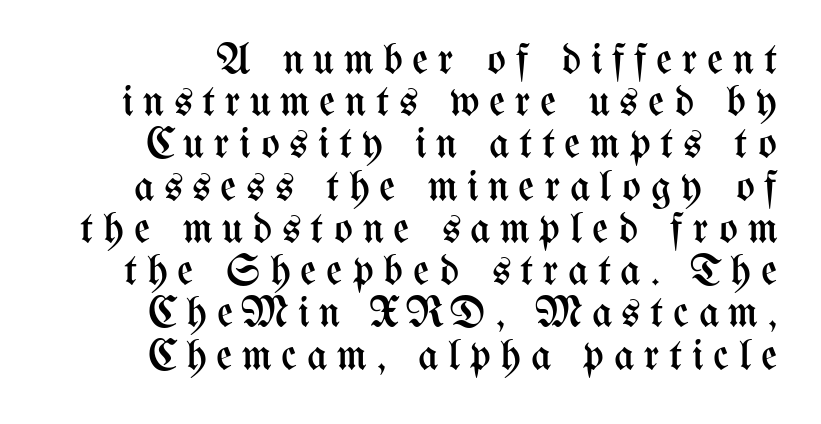
{"italic": "no", "bold": "no", "weight": "regular", "width": "condensed", "stroke_contrast": "medium", "x_height": "medium", "monospaced": "no", "underline": "no", "line_spacing": "tight", "line_spacing_ratio": 0.96, "letter_spacing": "wide", "letter_spacing_em": 0.22, "glyph_px": 44}
